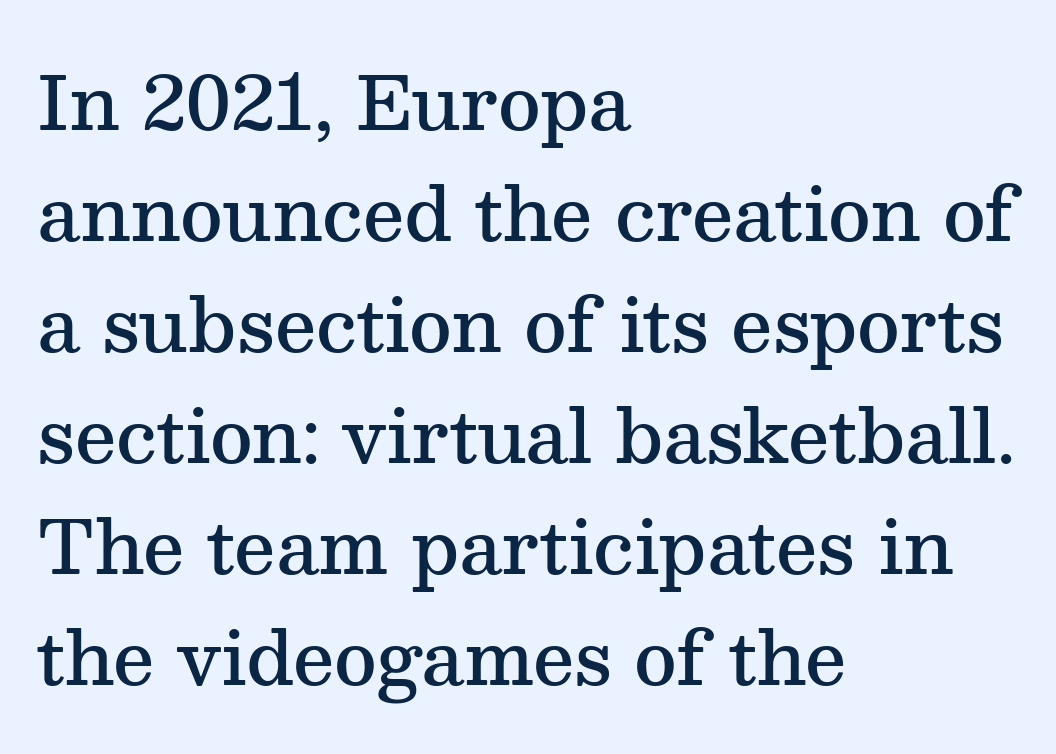
{"serif": "yes", "italic": "no", "bold": "semi", "weight": "semibold", "width": "normal", "stroke_contrast": "medium", "x_height": "medium", "monospaced": "no", "underline": "no", "align": "left", "line_spacing": "normal", "line_spacing_ratio": 1.5, "letter_spacing": "normal", "letter_spacing_em": 0.0, "glyph_px": 74}
